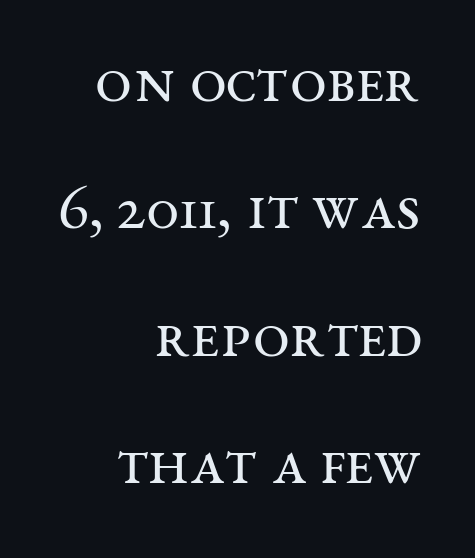
The image shows 66 px regular-weight, wide serif type, upright; set right-aligned, loose line spacing (1.93x), normal letter spacing, not underlined; medium stroke contrast and a large x-height.
